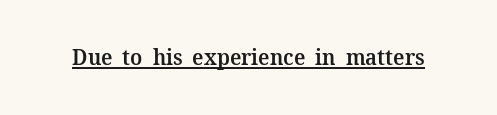
Q: Is the text bold? A: Semi-bold.
Q: Is the text italic (slanted)? A: No, it is upright.
Q: Is the text underlined? A: Yes.
Q: Is the spacing between letters normal or unusually wide? A: Normal.
